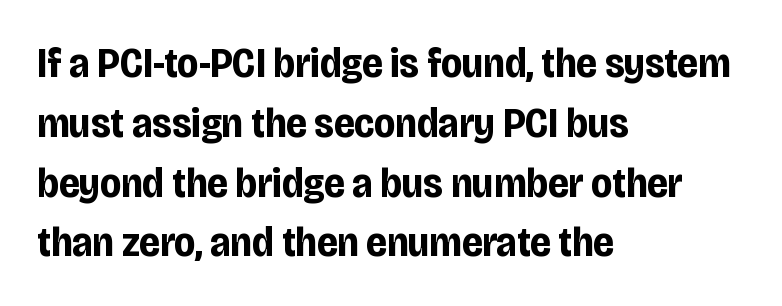
Q: Is the text bold? A: Yes.
Q: Is the text italic (slanted)? A: No, it is upright.
Q: Is the typeface a serif or a sans-serif typeface? A: Sans-serif.
Q: Is the text underlined? A: No.
Q: How is the paragraph aligned? A: Left-aligned.
Q: Is the spacing between letters normal or unusually wide? A: Normal.
Q: Is the spacing between lines tight, normal or loose? A: Normal.
Q: Width (condensed, normal, or wide)? A: Condensed.
Q: Stroke contrast? A: Low.
Q: x-height? A: Large.
Q: Monospaced? A: No.
